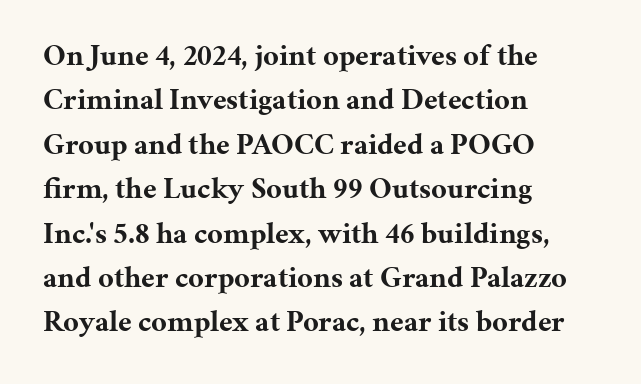
{"serif": "yes", "italic": "no", "bold": "yes", "weight": "bold", "width": "normal", "stroke_contrast": "medium", "x_height": "medium", "monospaced": "no", "underline": "no", "align": "left", "line_spacing": "normal", "line_spacing_ratio": 1.48, "letter_spacing": "normal", "letter_spacing_em": 0.0, "glyph_px": 30}
